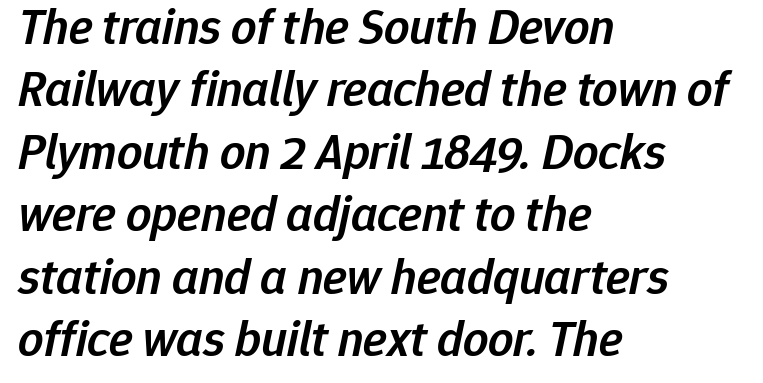
The image shows 50 px semibold type, italic (leaning right); set left-aligned, normal line spacing (1.25x), normal letter spacing, not underlined; low stroke contrast and a medium x-height.
